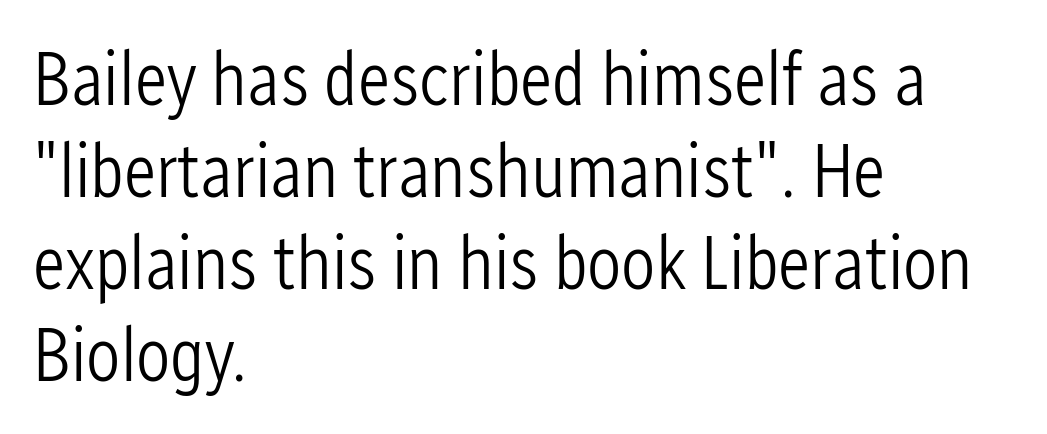
{"serif": "no", "italic": "no", "bold": "no", "weight": "light", "width": "condensed", "stroke_contrast": "low", "x_height": "medium", "monospaced": "no", "underline": "no", "align": "left", "line_spacing_ratio": 1.21, "letter_spacing": "normal", "letter_spacing_em": 0.0, "glyph_px": 76}
